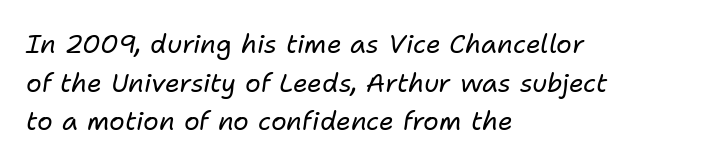
Stem width sits at or under what a default text font uses. Characters are canted at an angle relative to the baseline's perpendicular. No word sits above an underline. Whoever set this chose a conventional vertical rhythm.
